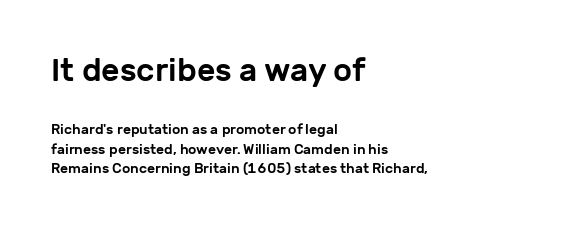
The image shows 32 px sans-serif type, upright; set left-aligned, normal line spacing (1.37x), normal letter spacing, not underlined; the first (top) block is 2.29x larger; low stroke contrast and a medium x-height.
